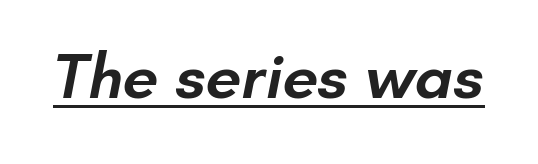
Q: Is the text bold? A: Semi-bold.
Q: Is the typeface a serif or a sans-serif typeface? A: Sans-serif.
Q: Is the text underlined? A: Yes.
Q: Is the spacing between letters normal or unusually wide? A: Normal.
Q: Width (condensed, normal, or wide)? A: Normal.
Q: Stroke contrast? A: Low.
Q: x-height? A: Small.
Q: Monospaced? A: No.
